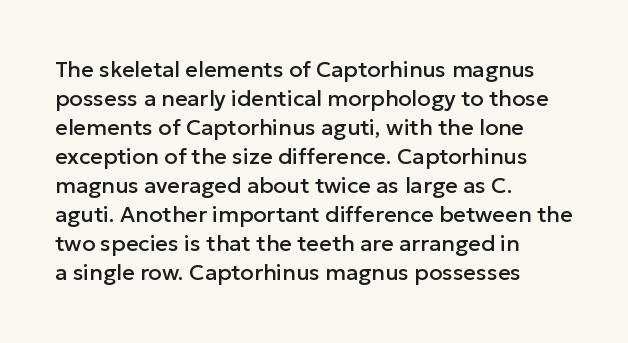
{"italic": "no", "underline": "no", "align": "left", "line_spacing": "normal", "line_spacing_ratio": 1.32, "letter_spacing": "normal", "letter_spacing_em": 0.0, "glyph_px": 22}
